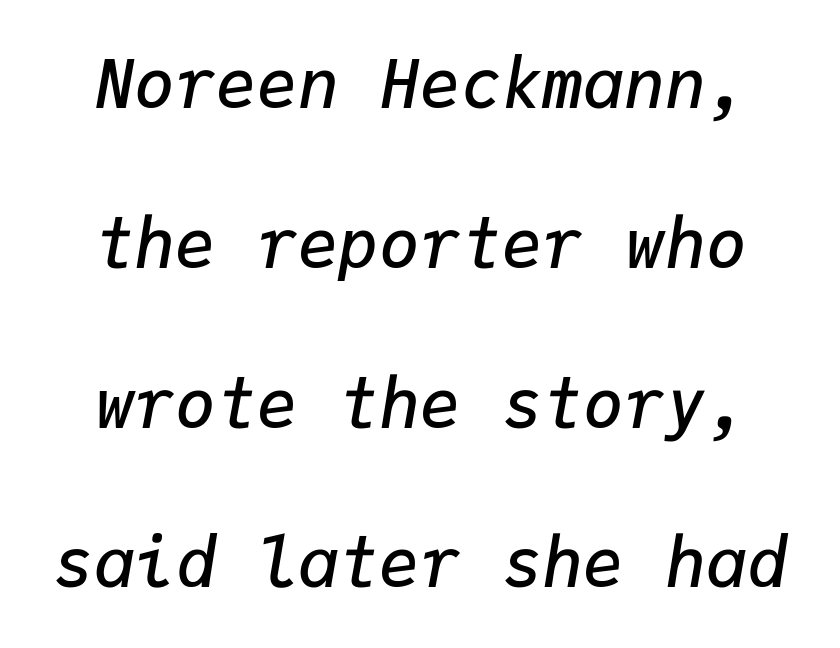
{"italic": "yes", "lean": "right", "slant_degrees": 9, "bold": "semi", "weight": "semibold", "width": "normal", "stroke_contrast": "low", "x_height": "medium", "monospaced": "yes", "underline": "no", "line_spacing": "loose", "line_spacing_ratio": 2.35, "letter_spacing": "normal", "letter_spacing_em": 0.0, "glyph_px": 68}
